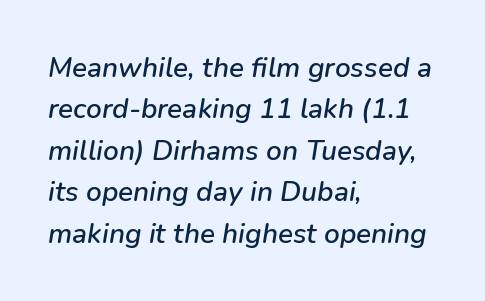
Q: Is the text italic (slanted)? A: Yes, it leans right by about 9 degrees.
Q: Is the text underlined? A: No.
Q: How is the paragraph aligned? A: Left-aligned.
Q: Is the spacing between letters normal or unusually wide? A: Normal.
Q: Is the spacing between lines tight, normal or loose? A: Normal.
Q: Width (condensed, normal, or wide)? A: Normal.
Q: Stroke contrast? A: Low.
Q: x-height? A: Medium.
Q: Monospaced? A: No.
